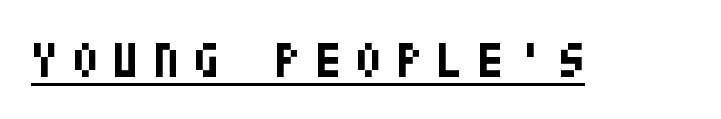
Q: Is the text bold? A: Yes.
Q: Is the text italic (slanted)? A: No, it is upright.
Q: Is the typeface a serif or a sans-serif typeface? A: Sans-serif.
Q: Is the text underlined? A: Yes.
Q: Is the spacing between letters normal or unusually wide? A: Unusually wide.
Q: Width (condensed, normal, or wide)? A: Condensed.
Q: Stroke contrast? A: Low.
Q: x-height? A: Large.
